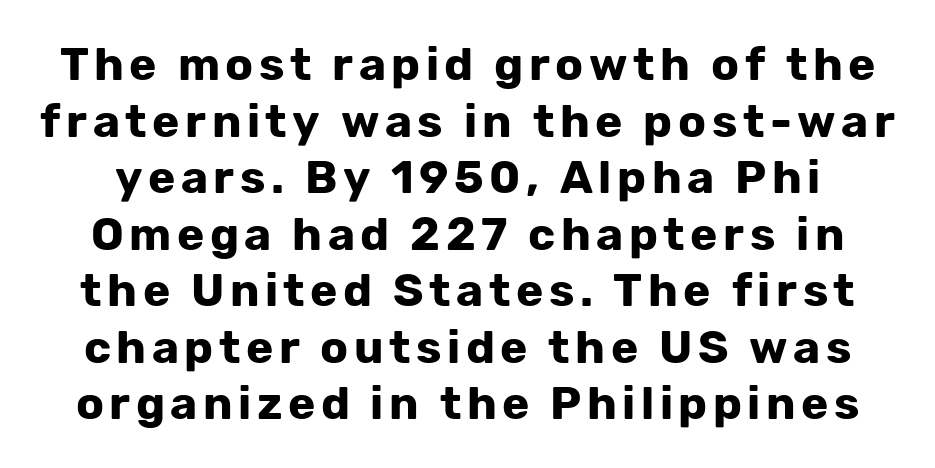
Q: Is the text bold? A: Yes.
Q: Is the text italic (slanted)? A: No, it is upright.
Q: Is the typeface a serif or a sans-serif typeface? A: Sans-serif.
Q: Is the text underlined? A: No.
Q: Width (condensed, normal, or wide)? A: Normal.
Q: Stroke contrast? A: Low.
Q: x-height? A: Medium.
Q: Monospaced? A: No.
